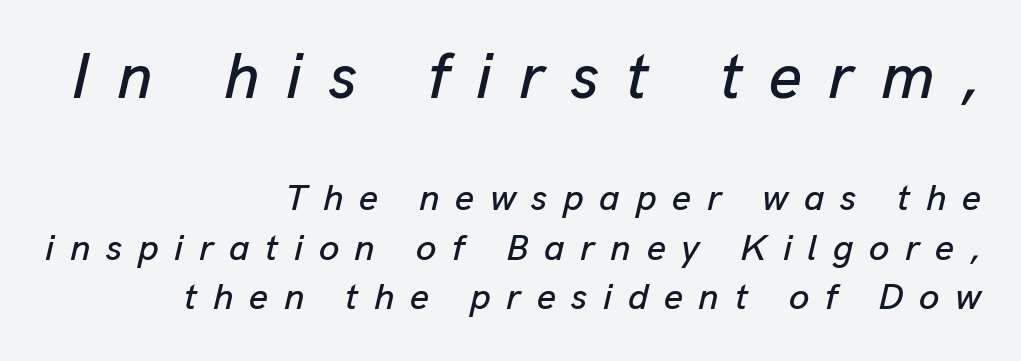
The image shows 64 px text type, italic (leaning right); set right-aligned, normal line spacing (1.33x), unusually wide letter spacing (+0.42 em), not underlined; the first (top) block is 1.73x larger; low stroke contrast and a medium x-height.
